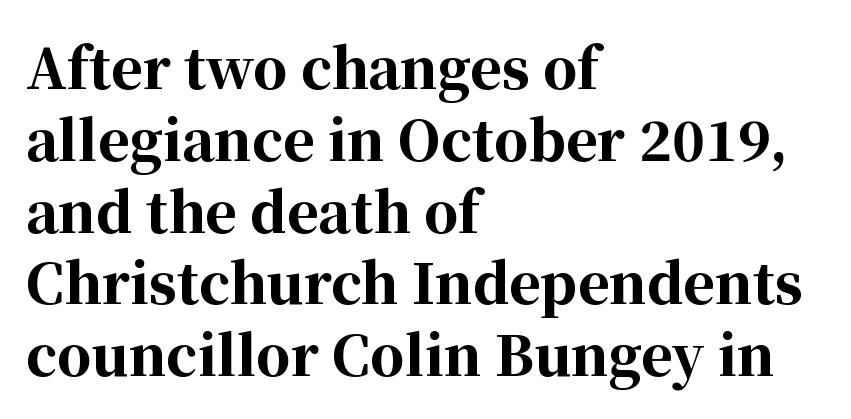
{"serif": "yes", "italic": "no", "bold": "yes", "weight": "bold", "width": "normal", "stroke_contrast": "high", "x_height": "medium", "monospaced": "no", "underline": "no", "align": "left", "line_spacing": "normal", "line_spacing_ratio": 1.33, "letter_spacing": "normal", "letter_spacing_em": 0.0, "glyph_px": 54}
